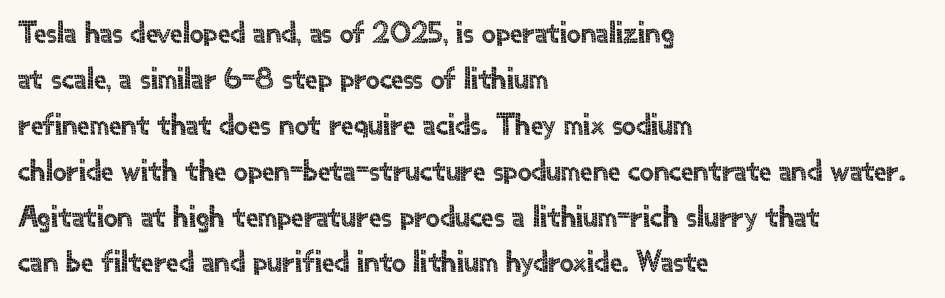
The image shows 31 px sans-serif type, upright; set left-aligned, normal line spacing (1.48x), normal letter spacing, not underlined; a small x-height.
